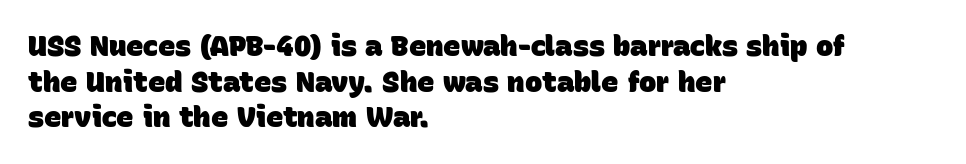
Set as a true bold cut, around the 700 mark. The tracking reads as untouched default to a designer's eye. Line starts are locked; line ends wander. The passage shown is typed in a proportional face where columns would drift.
